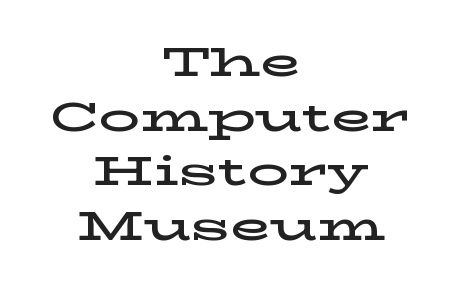
The image shows 41 px wide serif type, upright; set centered, normal line spacing (1.33x), normal letter spacing, not underlined; low stroke contrast and a medium x-height.
